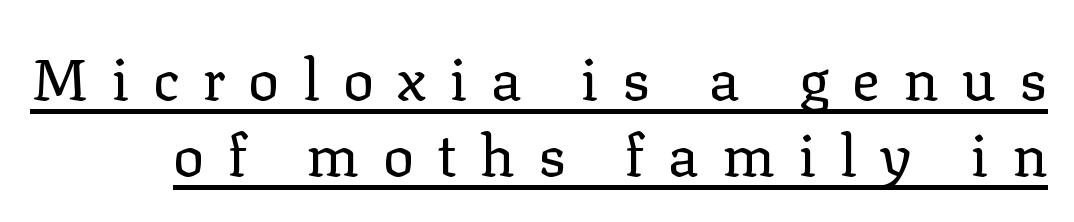
Q: Is the text bold? A: No.
Q: Is the text italic (slanted)? A: No, it is upright.
Q: Is the typeface a serif or a sans-serif typeface? A: Serif.
Q: Is the text underlined? A: Yes.
Q: Is the spacing between letters normal or unusually wide? A: Unusually wide.
Q: Is the spacing between lines tight, normal or loose? A: Normal.
Q: Width (condensed, normal, or wide)? A: Normal.
Q: Stroke contrast? A: Low.
Q: x-height? A: Medium.
Q: Monospaced? A: No.
